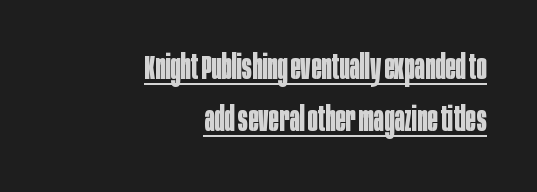
{"serif": "no", "italic": "no", "bold": "yes", "weight": "bold", "width": "condensed", "stroke_contrast": "low", "x_height": "large", "monospaced": "no", "underline": "yes", "align": "right", "line_spacing": "normal", "line_spacing_ratio": 1.53, "letter_spacing": "normal", "letter_spacing_em": 0.0, "glyph_px": 34}
